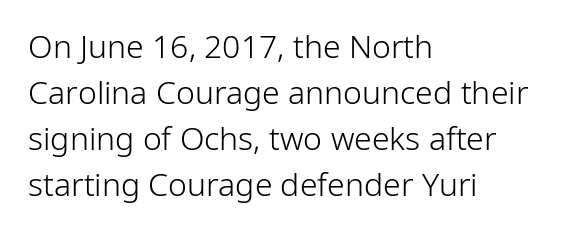
{"serif": "no", "italic": "no", "bold": "no", "weight": "light", "width": "normal", "stroke_contrast": "low", "x_height": "medium", "monospaced": "no", "underline": "no", "align": "left", "line_spacing": "normal", "line_spacing_ratio": 1.44, "letter_spacing": "normal", "letter_spacing_em": 0.0, "glyph_px": 32}
